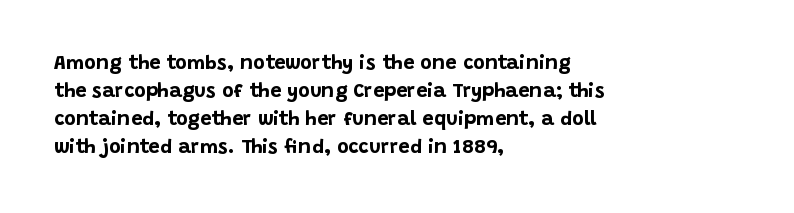
{"italic": "no", "bold": "yes", "underline": "no", "align": "left", "line_spacing": "normal", "line_spacing_ratio": 1.4, "letter_spacing": "normal", "letter_spacing_em": 0.0, "glyph_px": 20}
